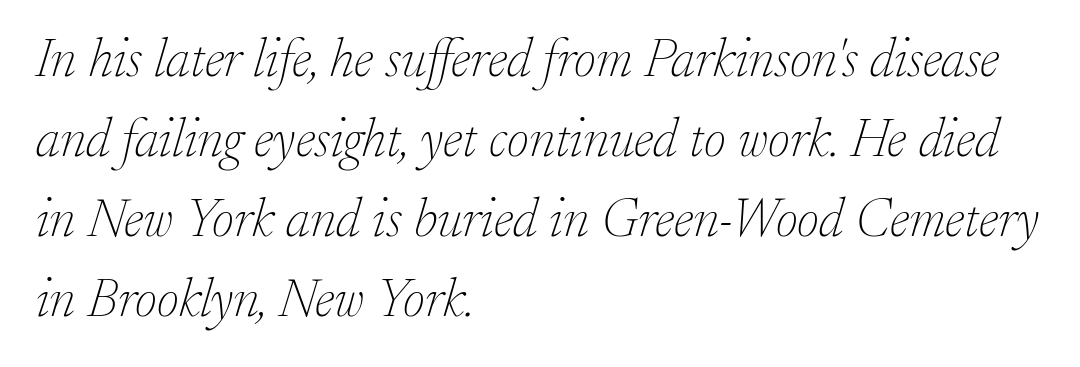
A bare baseline throughout the passage. This sample has the flowing, uneven cadence of proportional lettering. Leading matches the norm, producing a regular column. Honestly, the letter spacing is just normal — you wouldn't notice it. Short and long lines alike share a common starting point at left.
